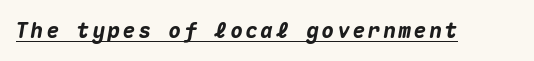
{"italic": "yes", "lean": "right", "slant_degrees": 10, "bold": "yes", "underline": "yes", "glyph_px": 21}
